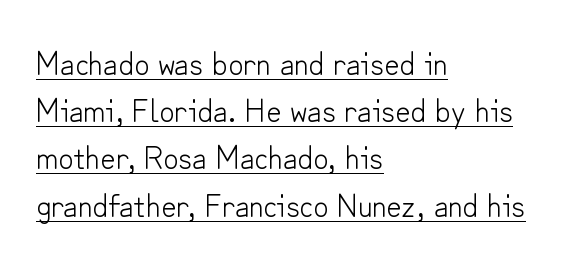
Does the type have serifs? No, each stem ends abruptly. A normal amount of white space separates one row of letters from the next. The typesetter chose a ragged-right arrangement here. Underlining? Definitely there.
